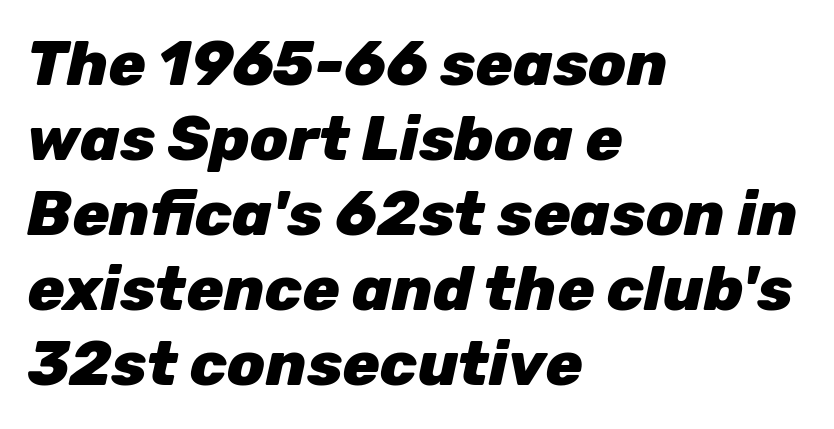
This sample is left-justified, so line endings fall wherever the words run out. Spacing verdict: proportional, widths tailored to each character. Does the lettering tilt? It does — this is italic. The horizontal fit of the characters is conventional and even.
